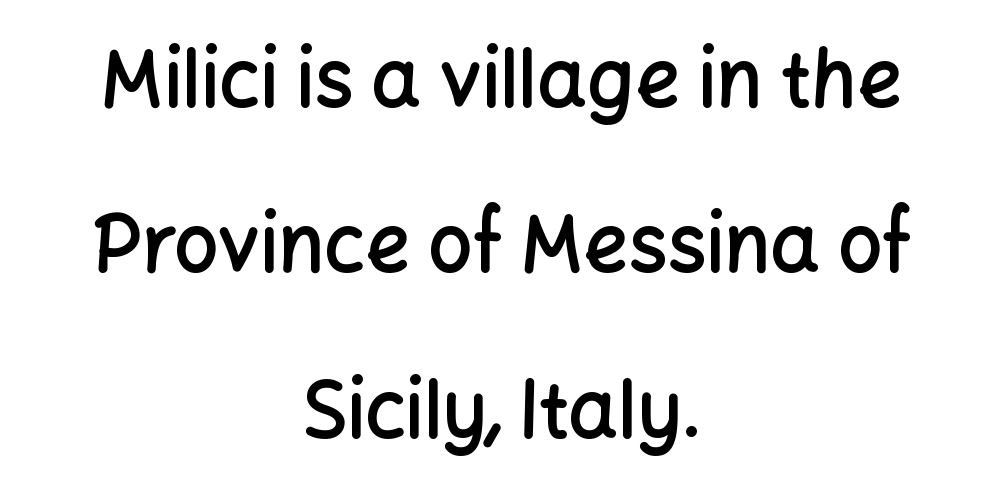
Bold? Not quite — semibold, heavier than regular but stopping short. Look at the bottom of the vertical strokes: they stop flat, with no serifs. The block of text is sparse from top to bottom, with ample space between rows. The lettering stays uniformly vertical, giving the passage a roman look. Beneath every word, the page is bare. Here the designer chose a conventional face with non-uniform glyph widths.
